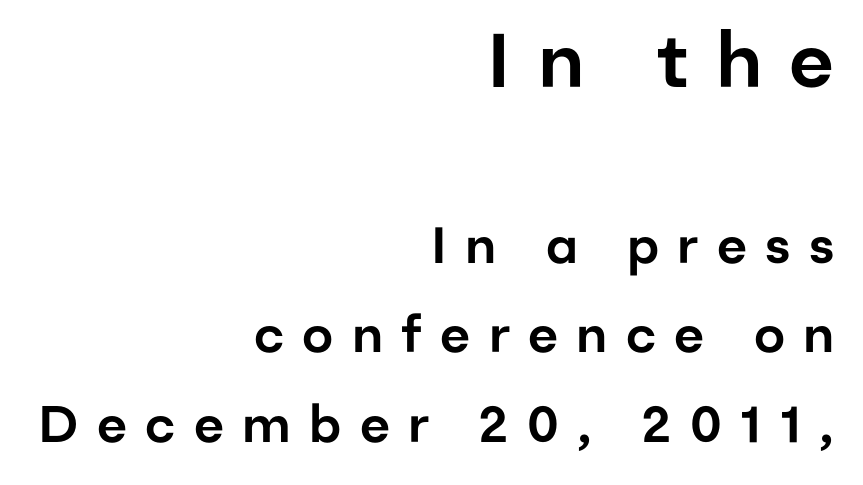
Q: Is the text italic (slanted)? A: No, it is upright.
Q: Is the typeface a serif or a sans-serif typeface? A: Sans-serif.
Q: Is the text underlined? A: No.
Q: How is the paragraph aligned? A: Right-aligned.
Q: Is the spacing between letters normal or unusually wide? A: Unusually wide.
Q: Which block of text is set in a larger size, the first (top) or the second (bottom)? A: The first (top) one.
Q: Width (condensed, normal, or wide)? A: Normal.
Q: Stroke contrast? A: Low.
Q: x-height? A: Medium.
Q: Monospaced? A: No.
